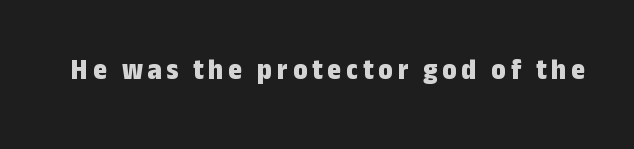
{"serif": "no", "italic": "no", "bold": "yes", "weight": "bold", "width": "condensed", "stroke_contrast": "low", "x_height": "medium", "monospaced": "no", "underline": "no", "glyph_px": 30}
